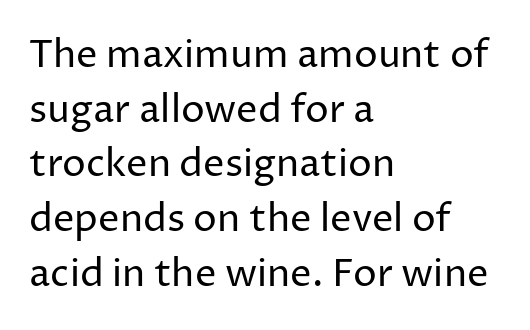
The image shows 38 px regular-weight sans-serif type, upright; set left-aligned, normal line spacing (1.44x), normal letter spacing, not underlined; low stroke contrast and a medium x-height.
